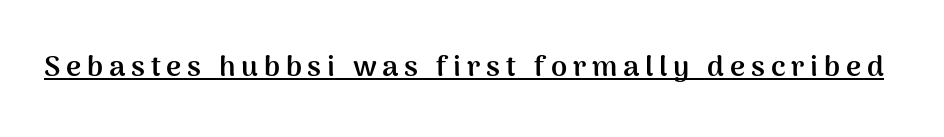
Q: Is the text bold? A: Yes.
Q: Is the text italic (slanted)? A: No, it is upright.
Q: Is the typeface a serif or a sans-serif typeface? A: Sans-serif.
Q: Is the text underlined? A: Yes.
Q: Is the spacing between letters normal or unusually wide? A: Unusually wide.
Q: Width (condensed, normal, or wide)? A: Normal.
Q: Stroke contrast? A: Medium.
Q: x-height? A: Medium.
Q: Monospaced? A: No.
